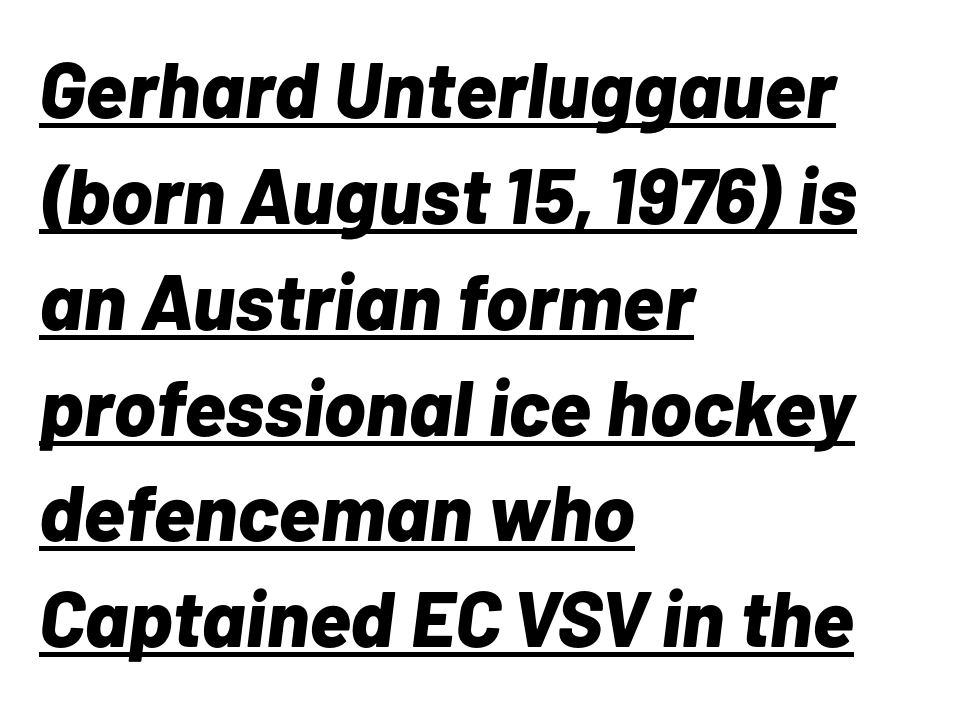
{"italic": "yes", "lean": "right", "slant_degrees": 7, "bold": "yes", "weight": "bold", "width": "normal", "stroke_contrast": "low", "x_height": "medium", "monospaced": "no", "underline": "yes", "align": "left", "line_spacing": "normal", "line_spacing_ratio": 1.34, "letter_spacing": "normal", "letter_spacing_em": 0.0, "glyph_px": 79}
